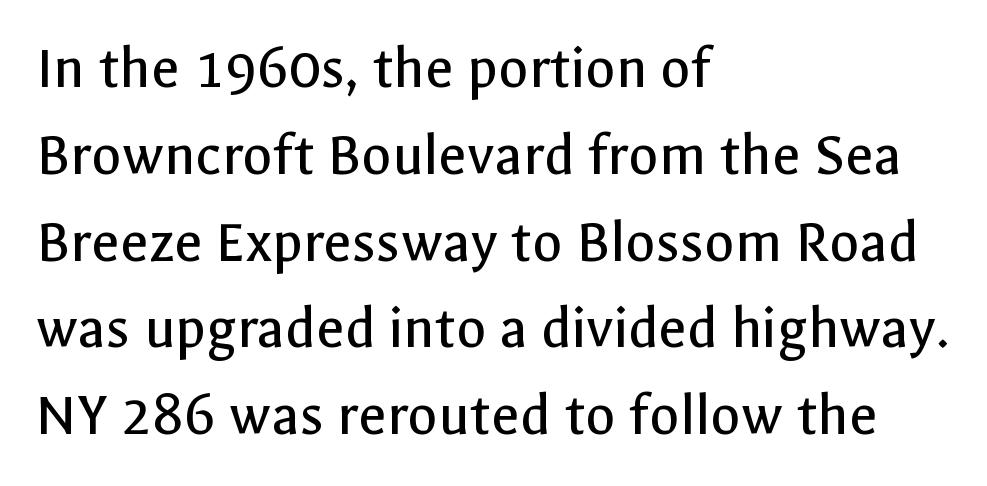
The image shows 62 px regular-weight sans-serif type, upright; set left-aligned, normal line spacing (1.4x), normal letter spacing, not underlined; a medium x-height.
